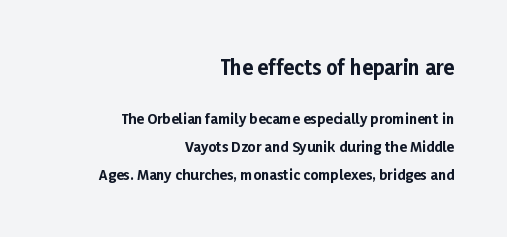
Q: Is the text bold? A: Yes.
Q: Is the text italic (slanted)? A: No, it is upright.
Q: Is the text underlined? A: No.
Q: How is the paragraph aligned? A: Right-aligned.
Q: Is the spacing between letters normal or unusually wide? A: Normal.
Q: Is the spacing between lines tight, normal or loose? A: Loose.
Q: Which block of text is set in a larger size, the first (top) or the second (bottom)? A: The first (top) one.
